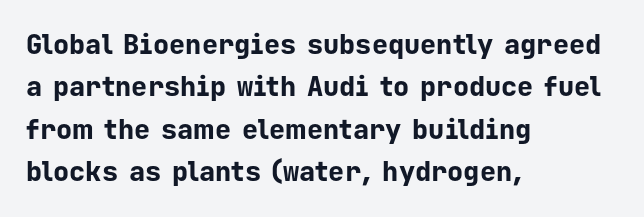
Q: Is the text bold? A: Yes.
Q: Is the text italic (slanted)? A: No, it is upright.
Q: Is the text underlined? A: No.
Q: How is the paragraph aligned? A: Left-aligned.
Q: Is the spacing between letters normal or unusually wide? A: Normal.
Q: Is the spacing between lines tight, normal or loose? A: Normal.
